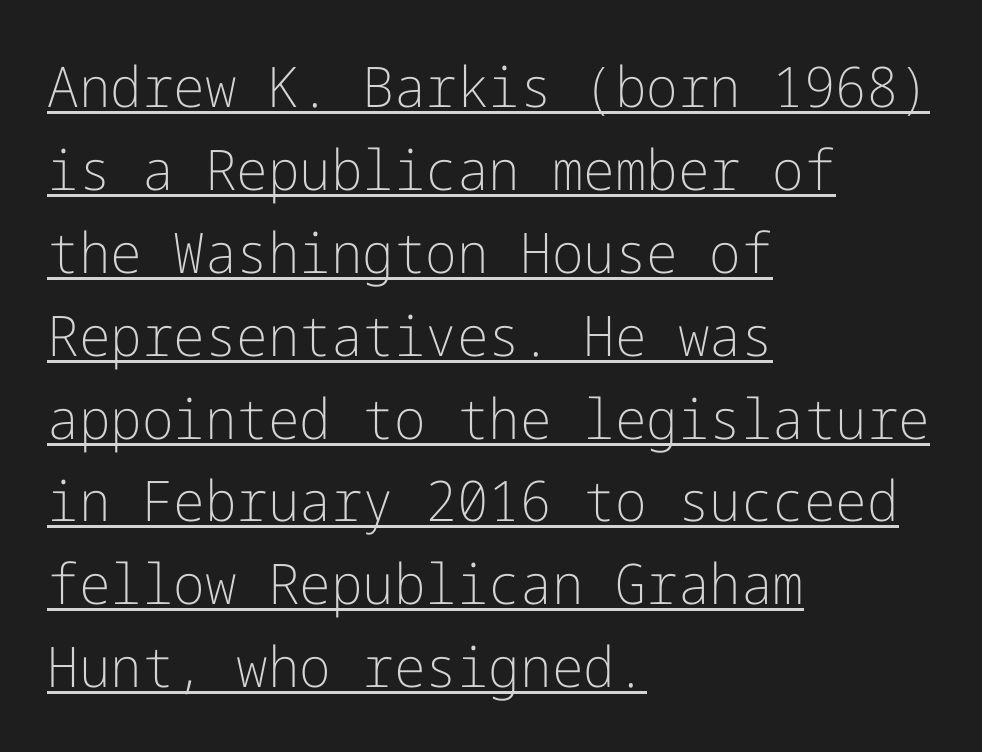
Q: Is the text bold? A: No.
Q: Is the text italic (slanted)? A: No, it is upright.
Q: Is the typeface a serif or a sans-serif typeface? A: Sans-serif.
Q: Is the text underlined? A: Yes.
Q: How is the paragraph aligned? A: Left-aligned.
Q: Is the spacing between letters normal or unusually wide? A: Normal.
Q: Is the spacing between lines tight, normal or loose? A: Normal.
Q: Width (condensed, normal, or wide)? A: Normal.
Q: Stroke contrast? A: Low.
Q: x-height? A: Medium.
